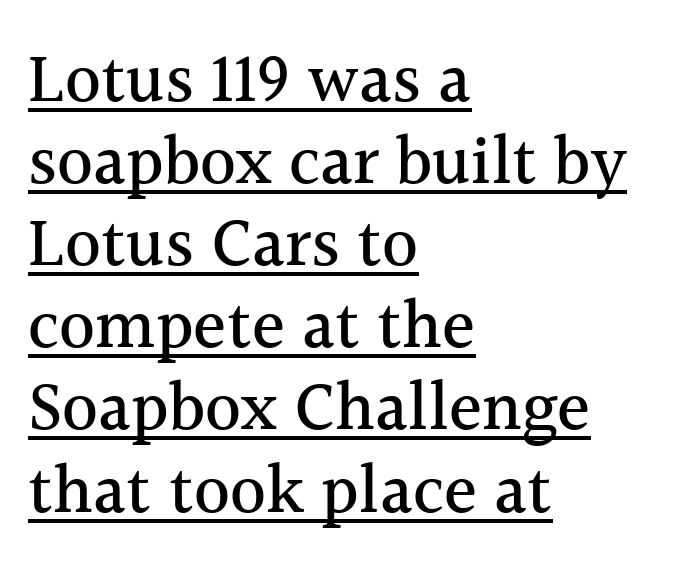
{"serif": "yes", "italic": "no", "width": "normal", "x_height": "medium", "monospaced": "no", "underline": "yes", "align": "left", "line_spacing_ratio": 1.19, "letter_spacing": "normal", "letter_spacing_em": 0.0, "glyph_px": 69}
